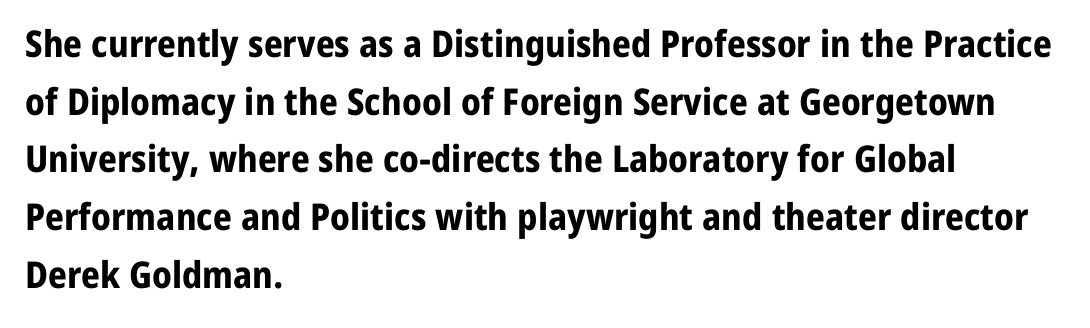
{"serif": "no", "italic": "no", "bold": "yes", "weight": "bold", "width": "normal", "stroke_contrast": "low", "x_height": "medium", "monospaced": "no", "underline": "no", "align": "left", "line_spacing": "normal", "line_spacing_ratio": 1.56, "letter_spacing": "normal", "letter_spacing_em": 0.0, "glyph_px": 37}
